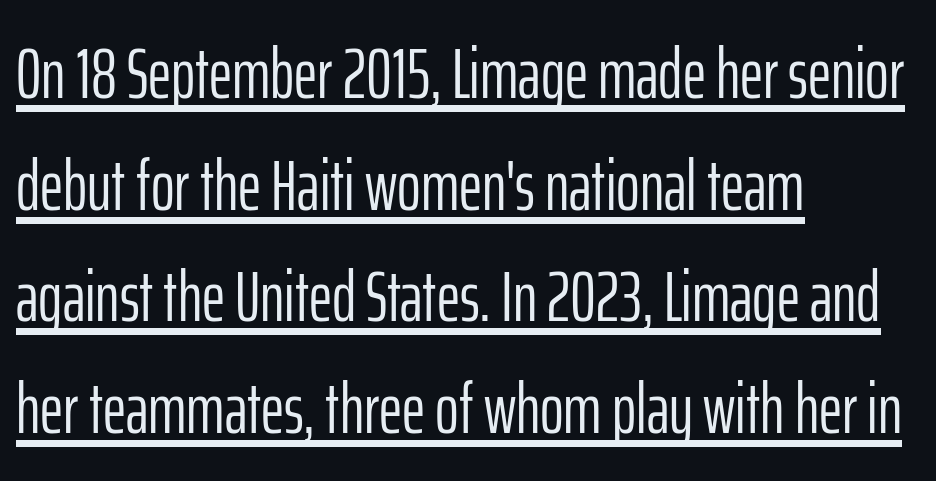
The image shows 72 px light, condensed sans-serif type, upright; set left-aligned, normal line spacing (1.55x), normal letter spacing, underlined; low stroke contrast and a medium x-height.
